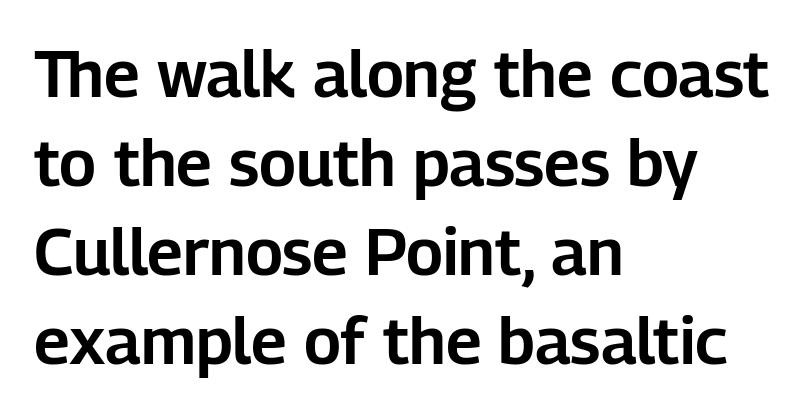
Q: Is the text italic (slanted)? A: No, it is upright.
Q: Is the typeface a serif or a sans-serif typeface? A: Sans-serif.
Q: Is the text underlined? A: No.
Q: How is the paragraph aligned? A: Left-aligned.
Q: Is the spacing between letters normal or unusually wide? A: Normal.
Q: Is the spacing between lines tight, normal or loose? A: Normal.
Q: Width (condensed, normal, or wide)? A: Normal.
Q: Stroke contrast? A: Low.
Q: x-height? A: Medium.
Q: Monospaced? A: No.
